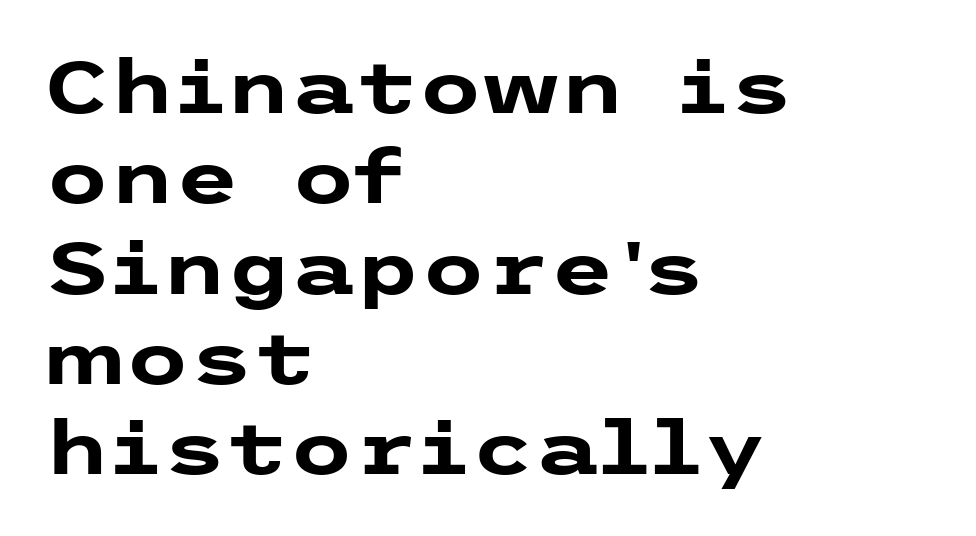
{"serif": "no", "italic": "no", "bold": "yes", "weight": "heavy", "width": "wide", "stroke_contrast": "low", "x_height": "medium", "underline": "no", "align": "left", "line_spacing_ratio": 1.22, "letter_spacing": "normal", "letter_spacing_em": 0.0, "glyph_px": 74}
